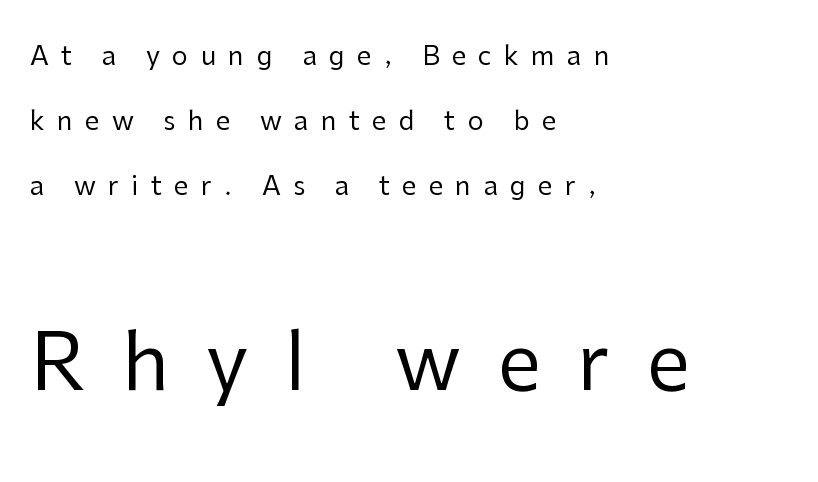
The image shows 78 px regular-weight sans-serif type, upright; set left-aligned, loose line spacing (2.5x), unusually wide letter spacing (+0.47 em), not underlined; the second (bottom) block is 3.0x larger; low stroke contrast and a medium x-height.
